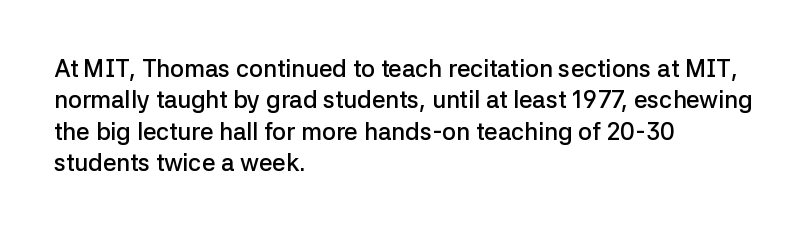
{"italic": "no", "bold": "semi", "underline": "no", "align": "left", "line_spacing": "normal", "line_spacing_ratio": 1.31, "letter_spacing": "normal", "letter_spacing_em": 0.0, "glyph_px": 24}
